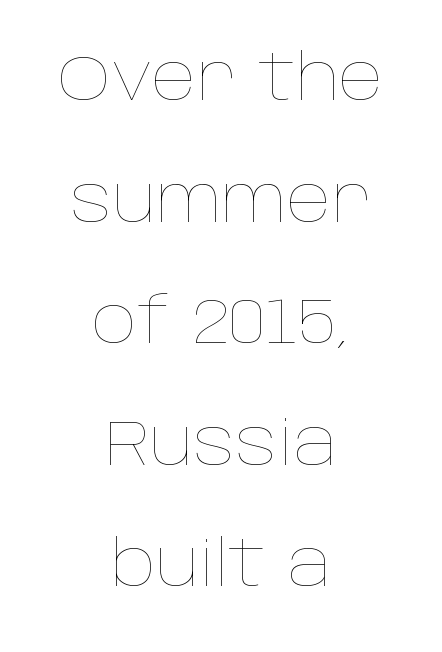
{"italic": "no", "bold": "no", "weight": "thin", "width": "normal", "stroke_contrast": "low", "x_height": "large", "monospaced": "no", "underline": "no", "align": "center", "line_spacing": "loose", "line_spacing_ratio": 1.93, "letter_spacing": "normal", "letter_spacing_em": 0.0, "glyph_px": 63}
